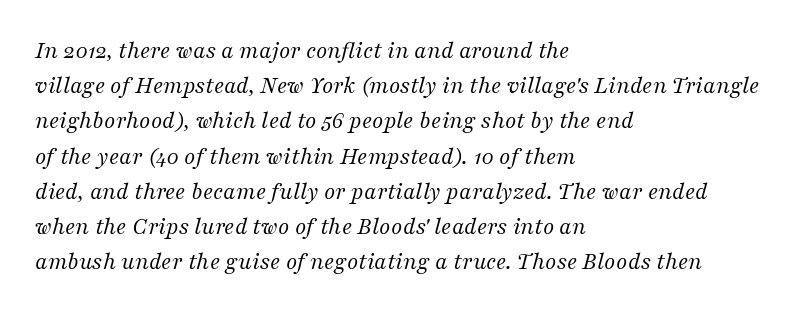
The image shows 25 px text type, italic (leaning right); set left-aligned, normal line spacing (1.41x), normal letter spacing, not underlined.
